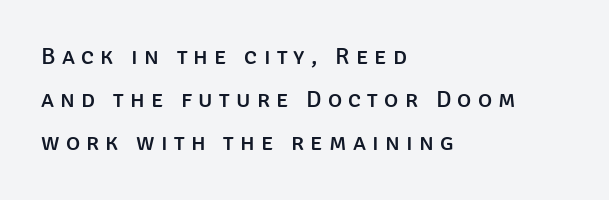
Q: Is the text italic (slanted)? A: No, it is upright.
Q: Is the text underlined? A: No.
Q: How is the paragraph aligned? A: Left-aligned.
Q: Is the spacing between letters normal or unusually wide? A: Unusually wide.
